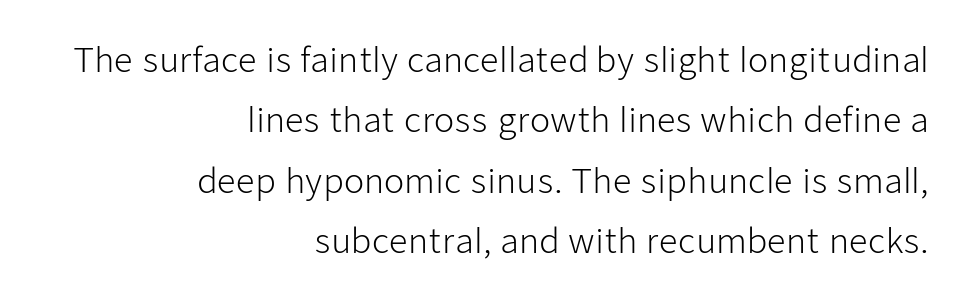
The image shows 33 px light sans-serif type, upright; set right-aligned, line spacing 1.83x, normal letter spacing, not underlined; low stroke contrast and a medium x-height.
